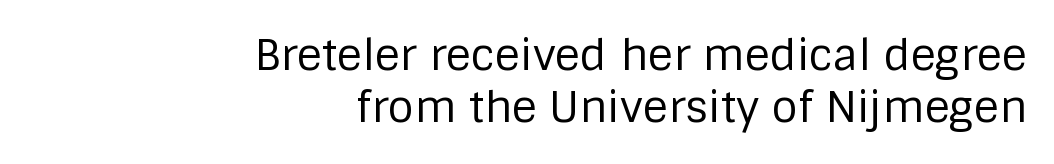
Q: Is the text bold? A: No.
Q: Is the text italic (slanted)? A: No, it is upright.
Q: Is the typeface a serif or a sans-serif typeface? A: Sans-serif.
Q: Is the text underlined? A: No.
Q: How is the paragraph aligned? A: Right-aligned.
Q: Is the spacing between letters normal or unusually wide? A: Normal.
Q: Width (condensed, normal, or wide)? A: Normal.
Q: Stroke contrast? A: Low.
Q: x-height? A: Large.
Q: Monospaced? A: No.
